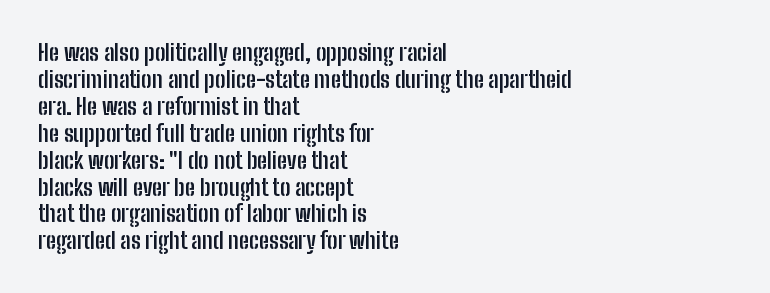
The typography opts for an upright posture over an oblique one. Glyph-to-glyph distance matches everyday printed text. Horizontal alignment here is leftward, the default for most running prose. Caption: bold face, heavy strokes. Quick note: underline off.
